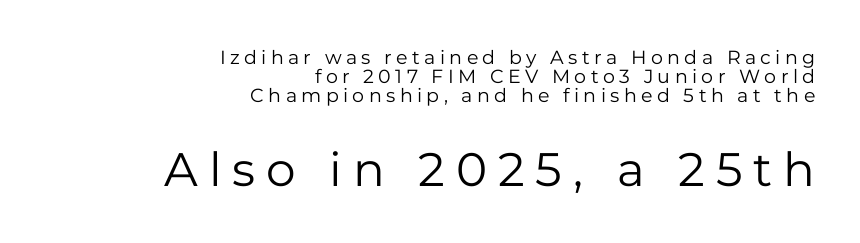
Q: Is the text bold? A: No.
Q: Is the text italic (slanted)? A: No, it is upright.
Q: Is the typeface a serif or a sans-serif typeface? A: Sans-serif.
Q: Is the text underlined? A: No.
Q: How is the paragraph aligned? A: Right-aligned.
Q: Is the spacing between letters normal or unusually wide? A: Unusually wide.
Q: Is the spacing between lines tight, normal or loose? A: Tight.
Q: Which block of text is set in a larger size, the first (top) or the second (bottom)? A: The second (bottom) one.
Q: Width (condensed, normal, or wide)? A: Normal.
Q: Stroke contrast? A: Low.
Q: x-height? A: Medium.
Q: Monospaced? A: No.
